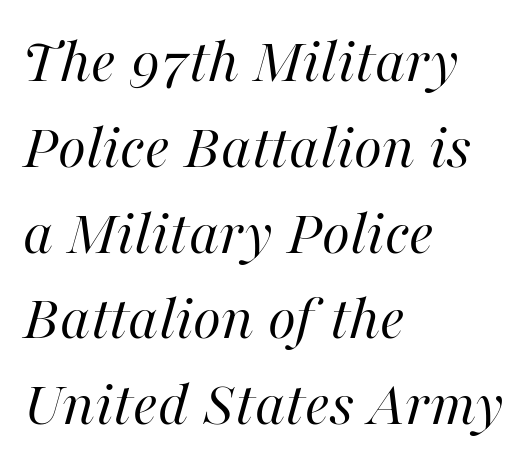
The image shows 65 px regular-weight type, italic (leaning right); set left-aligned, normal line spacing (1.32x), normal letter spacing, not underlined; high stroke contrast and a medium x-height.
